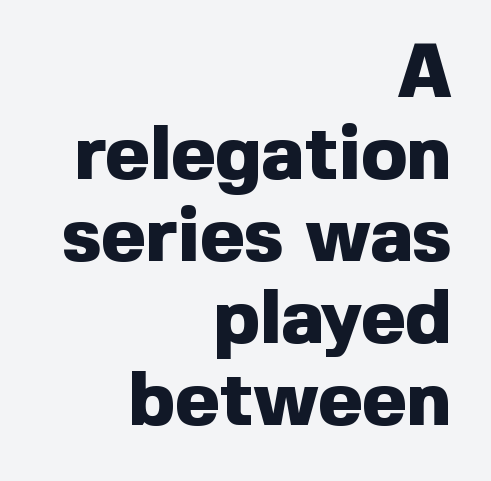
The typography opts for an upright posture over an oblique one. Underline: absent. These lines keep a tight, regular rhythm from letter to letter. The letters advance in unequal steps, a hallmark of proportional type. What kind of face is this? One without serifs — a sans.
